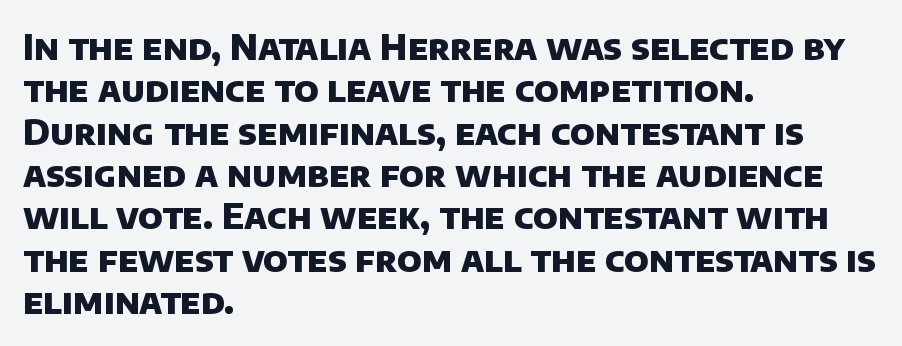
How are the letters spaced? Ordinarily, with no added tracking. This is heavy type, rendered in bold. Caption: multi-line text, flush left, ragged right. Type style note: lacks serifs. The passage shown is typed in a proportional face where columns would drift.
